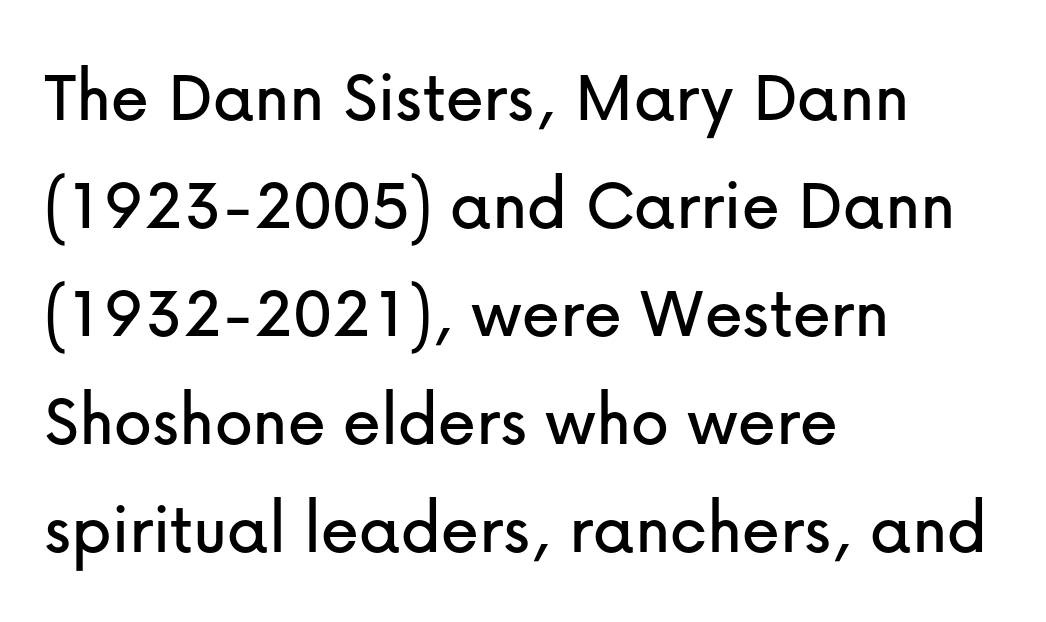
The image shows 76 px sans-serif type, upright; set left-aligned, normal line spacing (1.42x), normal letter spacing, not underlined; low stroke contrast and a medium x-height.
